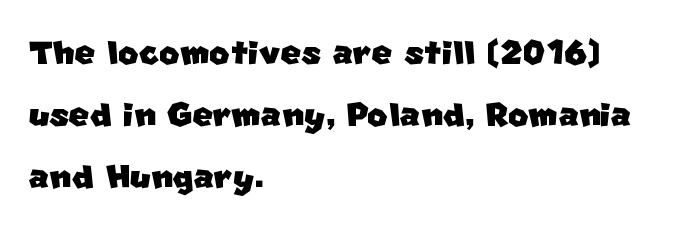
Q: Is the typeface a serif or a sans-serif typeface? A: Sans-serif.
Q: Is the text underlined? A: No.
Q: How is the paragraph aligned? A: Left-aligned.
Q: Is the spacing between letters normal or unusually wide? A: Normal.
Q: Is the spacing between lines tight, normal or loose? A: Normal.
Q: Width (condensed, normal, or wide)? A: Normal.
Q: Stroke contrast? A: Low.
Q: x-height? A: Large.
Q: Monospaced? A: No.
